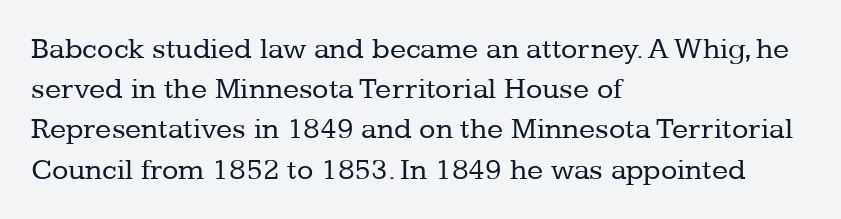
{"serif": "yes", "italic": "no", "bold": "no", "weight": "regular", "width": "normal", "stroke_contrast": "low", "x_height": "medium", "monospaced": "no", "underline": "no", "align": "left", "line_spacing": "normal", "line_spacing_ratio": 1.34, "letter_spacing": "normal", "letter_spacing_em": 0.0, "glyph_px": 30}
